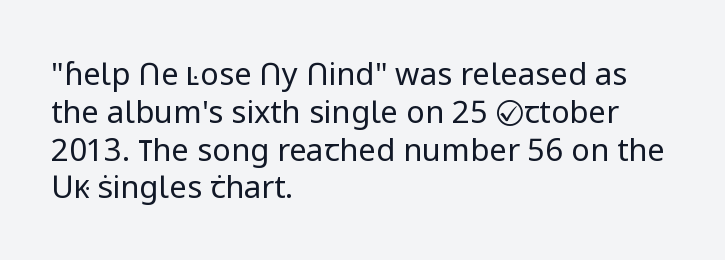
The image shows 31 px regular-weight sans-serif type, upright; set left-aligned, line spacing 1.22x, normal letter spacing, not underlined; low stroke contrast and a medium x-height.
